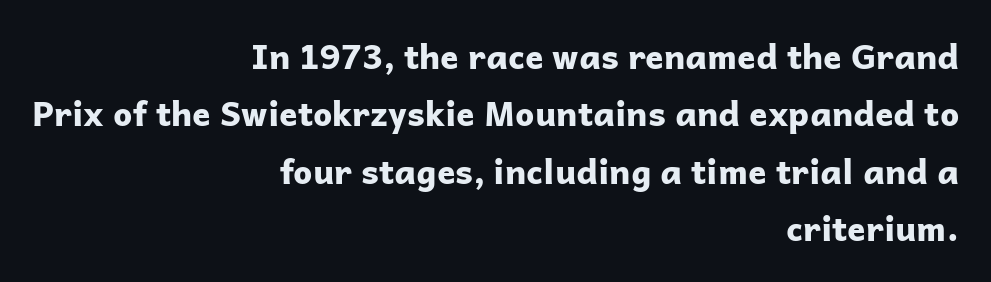
{"serif": "no", "italic": "no", "bold": "yes", "weight": "bold", "width": "normal", "stroke_contrast": "low", "x_height": "medium", "monospaced": "no", "underline": "no", "align": "right", "line_spacing": "normal", "line_spacing_ratio": 1.69, "letter_spacing": "normal", "letter_spacing_em": 0.0, "glyph_px": 34}
